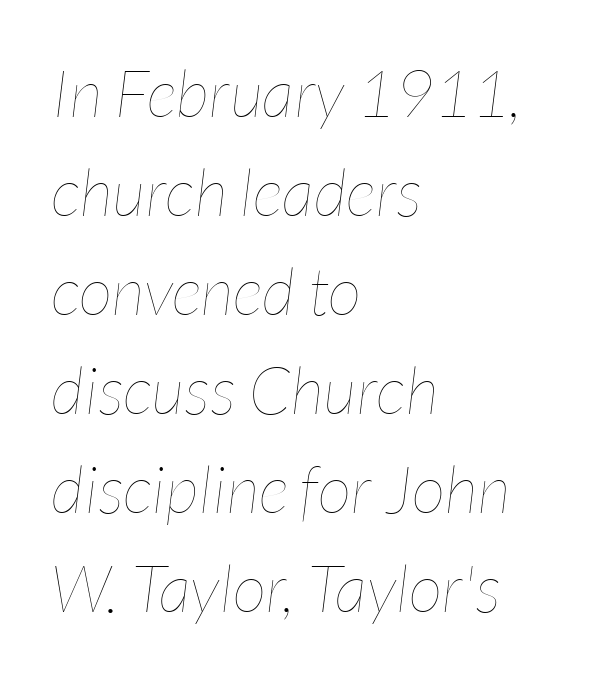
The image shows 66 px thin, condensed type, italic (leaning right); set left-aligned, normal line spacing (1.5x), normal letter spacing, not underlined; low stroke contrast and a medium x-height.
